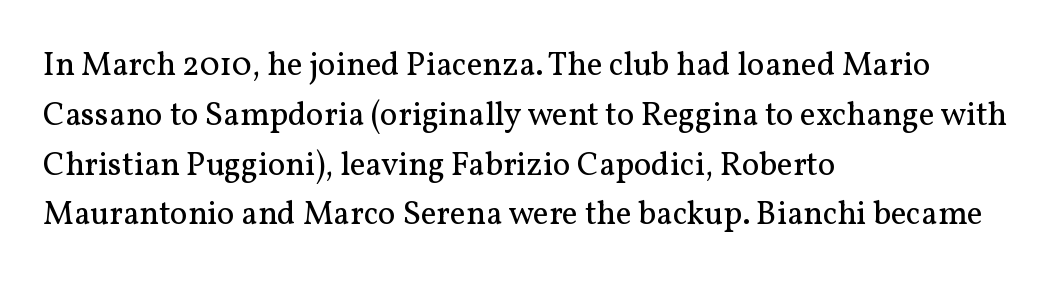
{"serif": "yes", "italic": "no", "bold": "no", "weight": "regular", "width": "normal", "stroke_contrast": "medium", "x_height": "medium", "monospaced": "no", "underline": "no", "align": "left", "line_spacing": "normal", "line_spacing_ratio": 1.51, "letter_spacing": "normal", "letter_spacing_em": 0.0, "glyph_px": 33}
